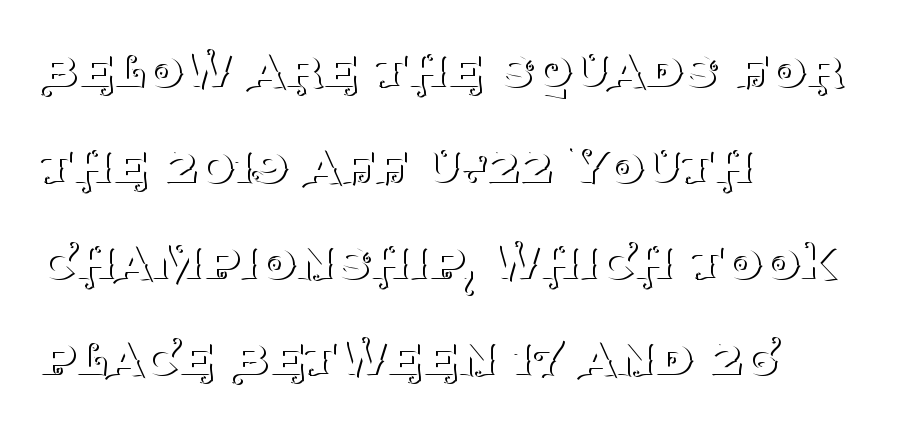
{"serif": "yes", "italic": "no", "bold": "no", "weight": "thin", "width": "normal", "stroke_contrast": "medium", "x_height": "large", "monospaced": "no", "underline": "no", "align": "left", "line_spacing": "normal", "line_spacing_ratio": 1.6, "letter_spacing": "normal", "letter_spacing_em": 0.0, "glyph_px": 60}
